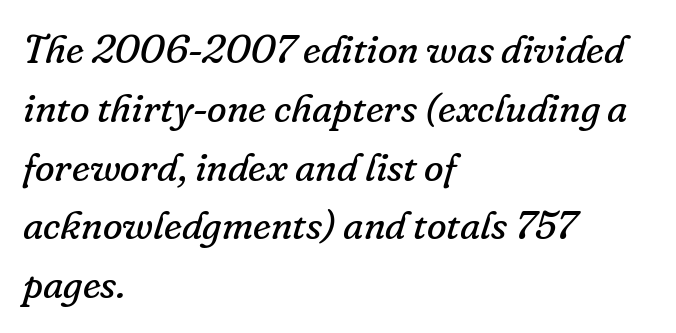
The image shows 40 px regular-weight serif type, italic (leaning right); set left-aligned, normal line spacing (1.47x), normal letter spacing, not underlined; low stroke contrast and a small x-height.
